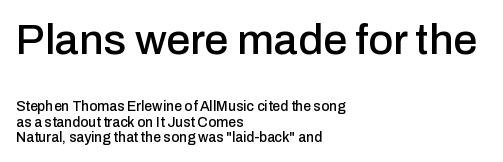
{"serif": "no", "italic": "no", "width": "normal", "stroke_contrast": "low", "x_height": "medium", "monospaced": "no", "underline": "no", "align": "left", "line_spacing": "tight", "line_spacing_ratio": 1.11, "letter_spacing": "normal", "letter_spacing_em": 0.0, "larger_block": "first", "size_ratio": 3.07, "glyph_px": 43}
